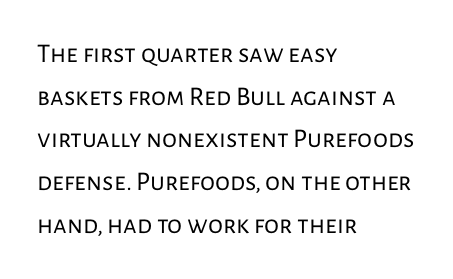
{"italic": "no", "bold": "no", "underline": "no", "align": "left", "line_spacing": "normal", "line_spacing_ratio": 1.58, "letter_spacing": "normal", "letter_spacing_em": 0.0, "glyph_px": 27}
